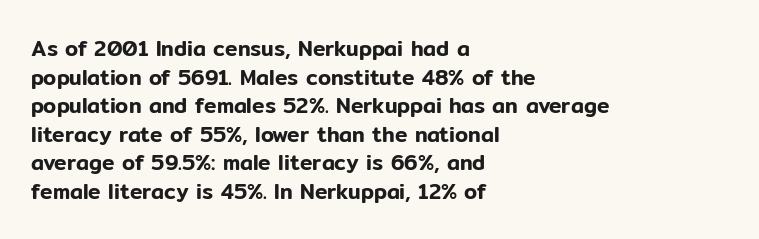
The rendering keeps characters at their native spacing. Does the lettering tilt? It doesn't — this is upright. Descender tails drop into unmarked territory. The lines sit at an ordinary, default distance from one another. One-word summary of the alignment: left.
